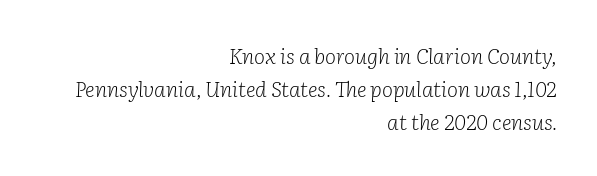
Q: Is the text bold? A: No.
Q: Is the text italic (slanted)? A: Yes, it leans right by about 2 degrees.
Q: Is the text underlined? A: No.
Q: How is the paragraph aligned? A: Right-aligned.
Q: Is the spacing between letters normal or unusually wide? A: Normal.
Q: Is the spacing between lines tight, normal or loose? A: Normal.
